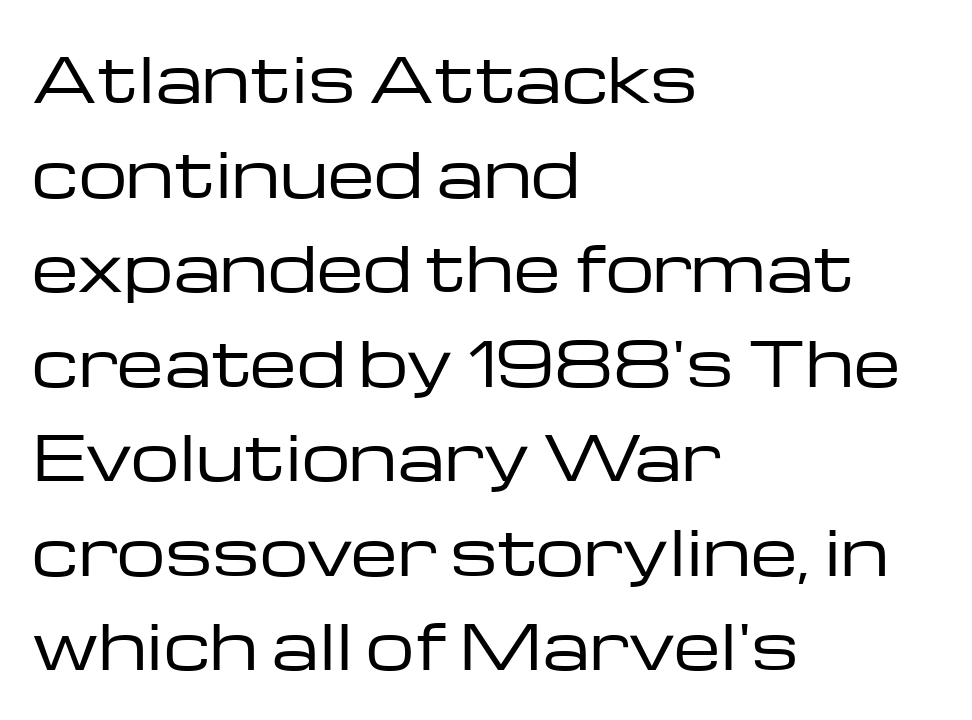
{"serif": "no", "italic": "no", "bold": "no", "weight": "regular", "width": "wide", "stroke_contrast": "low", "x_height": "medium", "monospaced": "no", "underline": "no", "align": "left", "line_spacing": "normal", "line_spacing_ratio": 1.55, "letter_spacing": "normal", "letter_spacing_em": 0.0, "glyph_px": 61}
